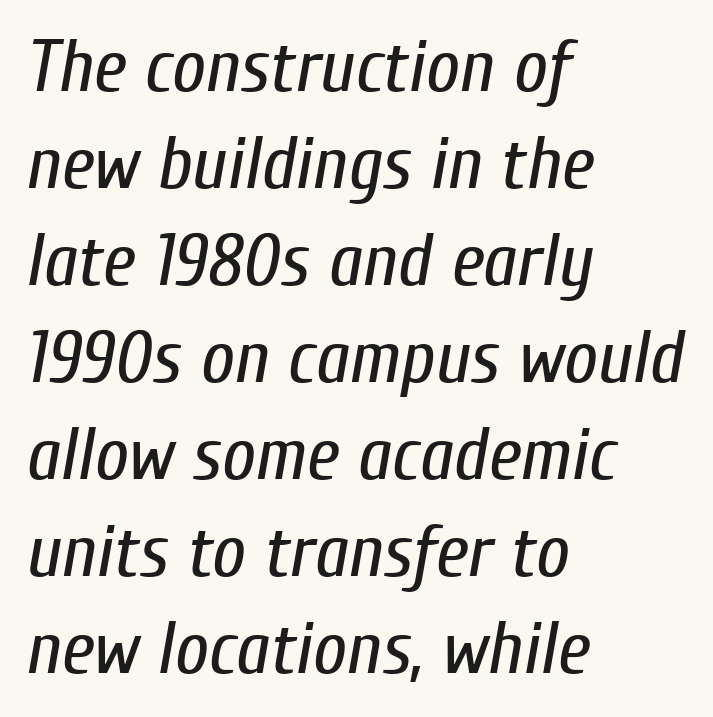
{"italic": "yes", "lean": "right", "slant_degrees": 10, "bold": "no", "weight": "regular", "width": "condensed", "stroke_contrast": "low", "x_height": "medium", "monospaced": "no", "underline": "no", "align": "left", "line_spacing": "normal", "line_spacing_ratio": 1.31, "letter_spacing": "normal", "letter_spacing_em": 0.0, "glyph_px": 74}
